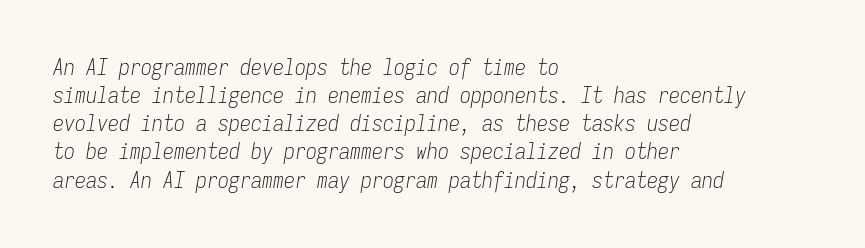
The zone under the glyphs is completely vacant. These glyphs show unthickened strokes, regular width or finer. Is the type slanted? Yes — the strokes lean at a clear angle. Regular leading.
